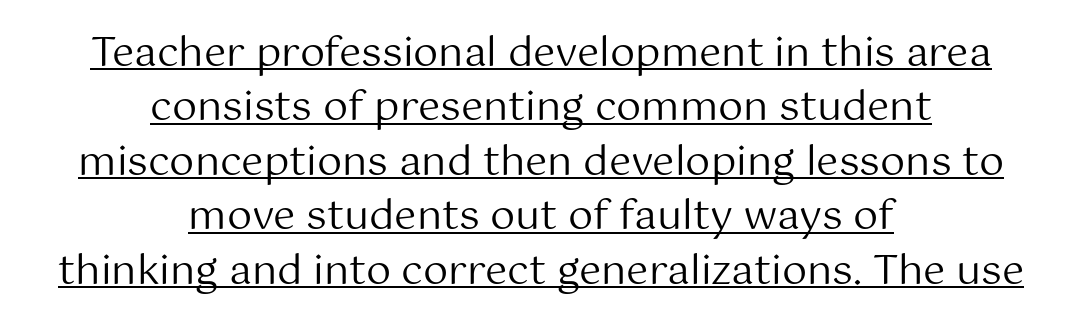
The image shows 40 px regular-weight sans-serif type, upright; set centered, normal line spacing (1.36x), normal letter spacing, underlined; medium stroke contrast and a medium x-height.
